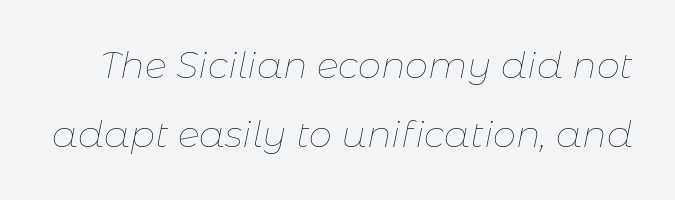
The image shows 37 px thin type, italic (leaning right); set line spacing 1.87x, normal letter spacing, not underlined; low stroke contrast and a medium x-height.
